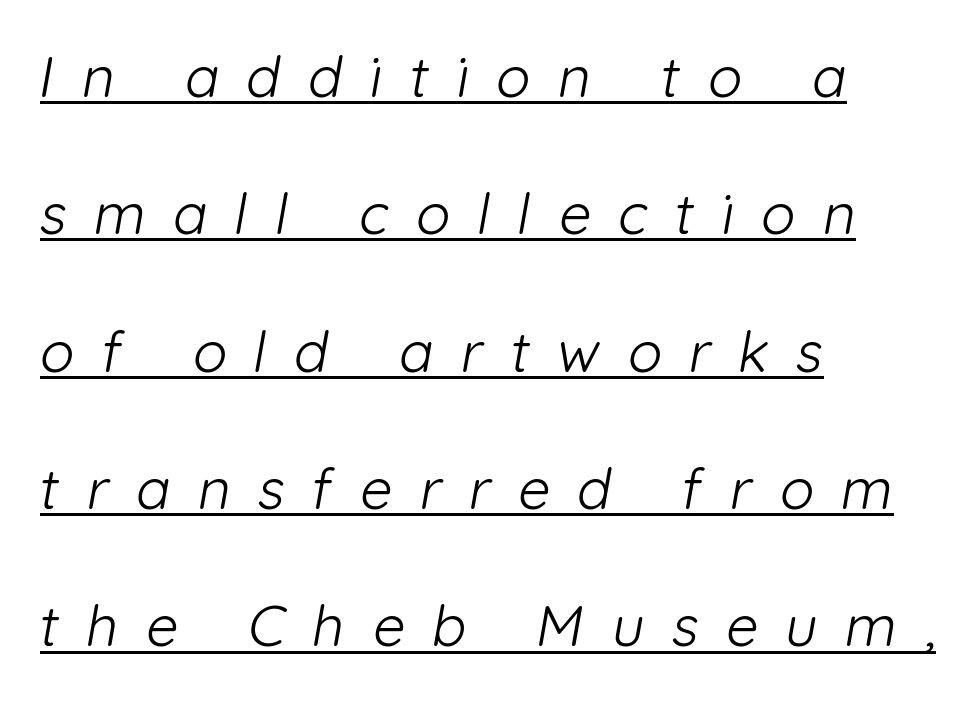
The image shows 57 px light sans-serif type; set left-aligned, loose line spacing (2.41x), unusually wide letter spacing (+0.48 em), underlined; low stroke contrast and a medium x-height.
